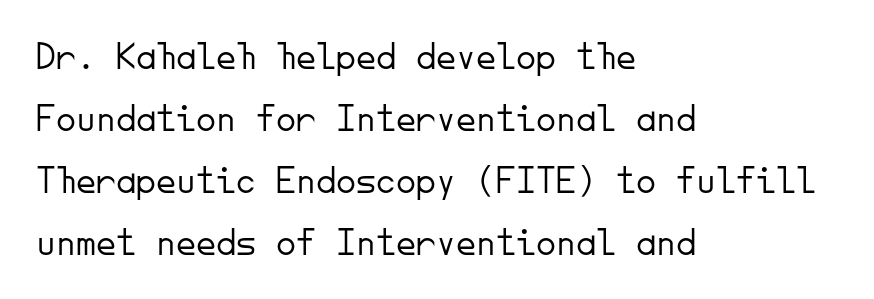
The image shows 40 px light sans-serif type, upright, monospaced; set left-aligned, normal line spacing (1.55x), normal letter spacing, not underlined; low stroke contrast and a small x-height.
